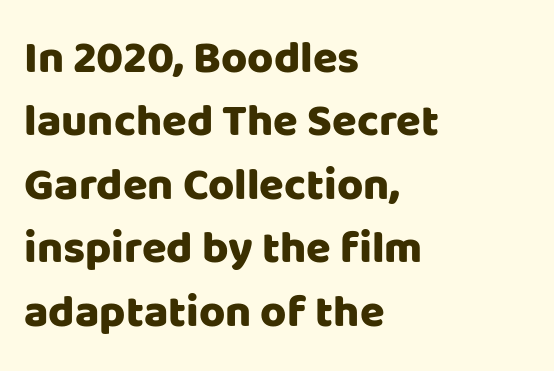
Q: Is the text italic (slanted)? A: No, it is upright.
Q: Is the typeface a serif or a sans-serif typeface? A: Sans-serif.
Q: Is the text underlined? A: No.
Q: How is the paragraph aligned? A: Left-aligned.
Q: Is the spacing between letters normal or unusually wide? A: Normal.
Q: Is the spacing between lines tight, normal or loose? A: Normal.
Q: Width (condensed, normal, or wide)? A: Normal.
Q: Stroke contrast? A: Low.
Q: x-height? A: Large.
Q: Monospaced? A: No.
